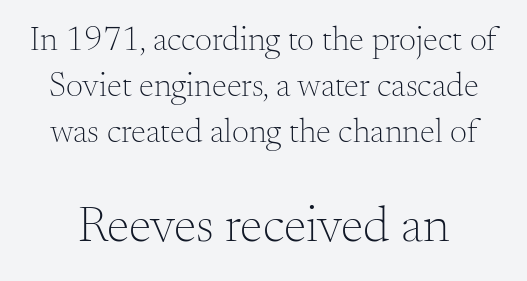
{"serif": "yes", "italic": "no", "bold": "no", "weight": "light", "width": "normal", "stroke_contrast": "medium", "x_height": "small", "monospaced": "no", "underline": "no", "line_spacing": "normal", "line_spacing_ratio": 1.35, "letter_spacing": "normal", "letter_spacing_em": 0.0, "larger_block": "second", "size_ratio": 1.5, "glyph_px": 51}
